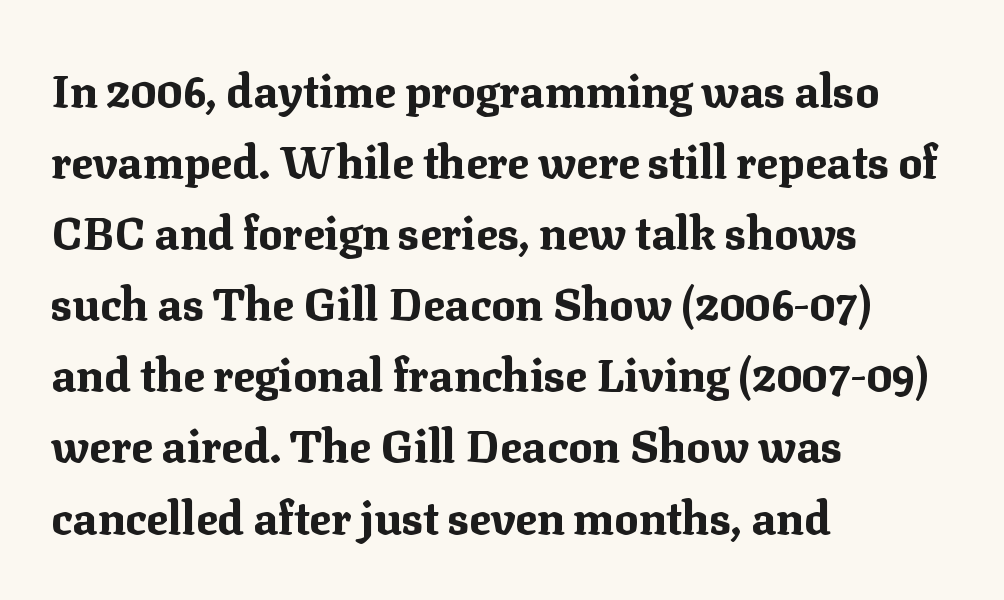
The image shows 45 px bold serif type, upright; set left-aligned, normal line spacing (1.58x), normal letter spacing, not underlined; medium stroke contrast and a medium x-height.
